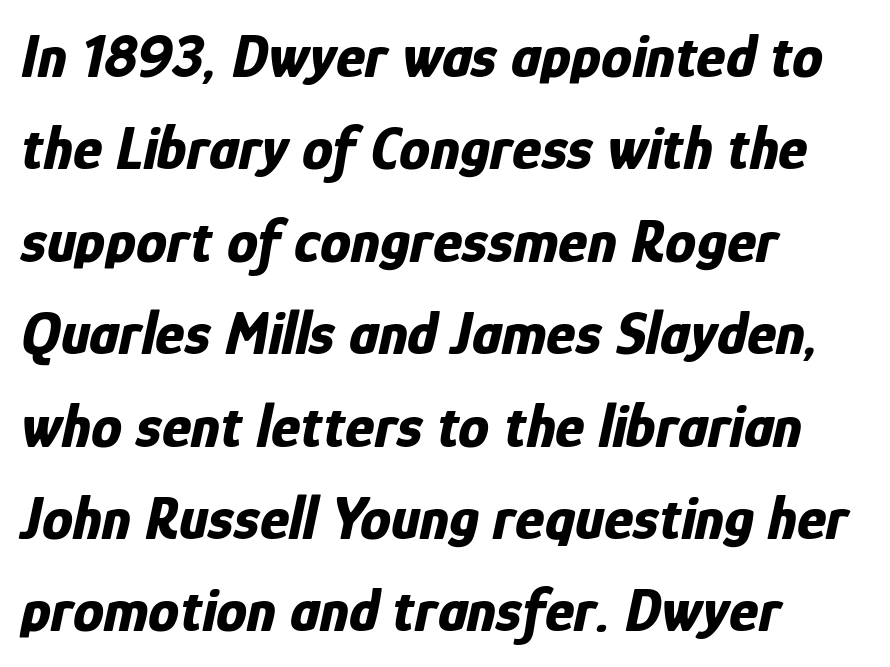
Q: Is the text bold? A: Yes.
Q: Is the text italic (slanted)? A: Yes, it leans right by about 12 degrees.
Q: Is the text underlined? A: No.
Q: How is the paragraph aligned? A: Left-aligned.
Q: Is the spacing between letters normal or unusually wide? A: Normal.
Q: Is the spacing between lines tight, normal or loose? A: Normal.
Q: Width (condensed, normal, or wide)? A: Condensed.
Q: Stroke contrast? A: Low.
Q: x-height? A: Medium.
Q: Monospaced? A: No.
